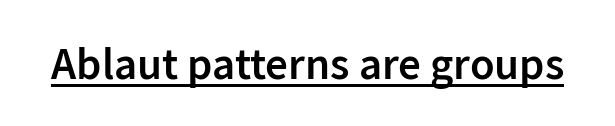
The image shows 45 px semibold sans-serif type, upright; set normal letter spacing, underlined; low stroke contrast and a medium x-height.
